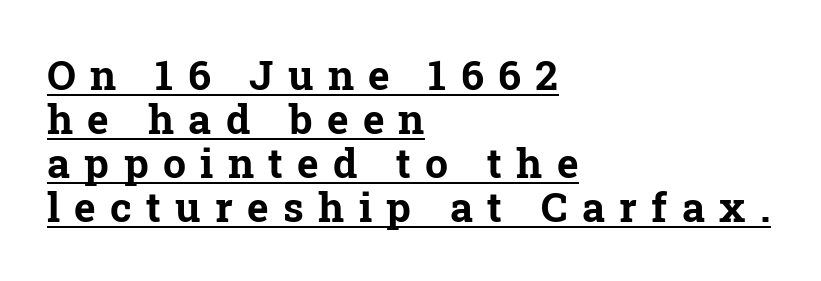
{"serif": "yes", "italic": "no", "bold": "yes", "weight": "bold", "width": "normal", "stroke_contrast": "low", "x_height": "medium", "monospaced": "no", "underline": "yes", "align": "left", "line_spacing": "tight", "line_spacing_ratio": 1.07, "letter_spacing": "wide", "letter_spacing_em": 0.35, "glyph_px": 41}
